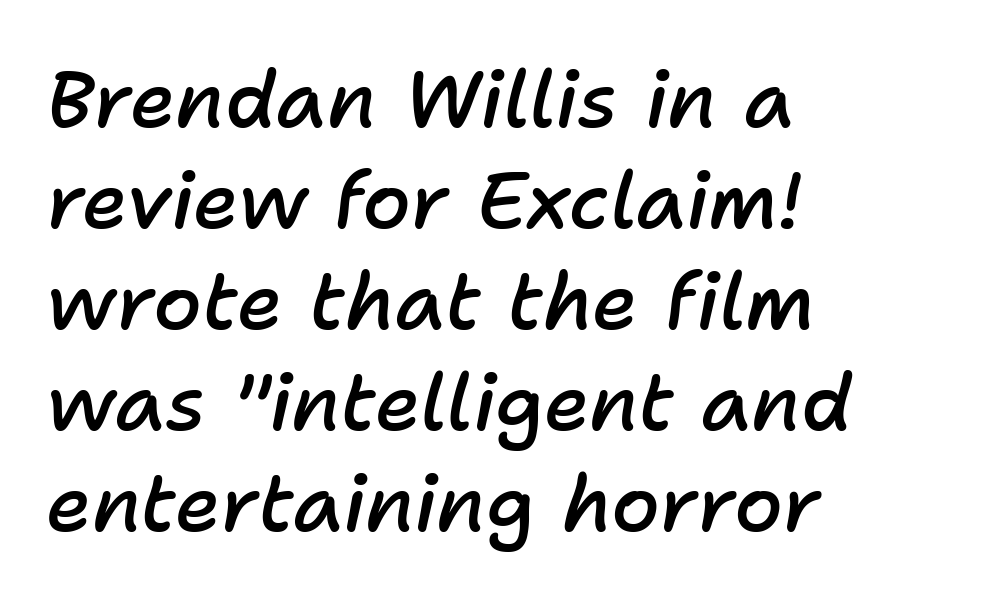
The image shows 79 px semibold type, italic (leaning right); set left-aligned, normal line spacing (1.28x), normal letter spacing, not underlined; low stroke contrast and a medium x-height.
